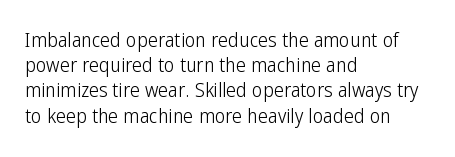
{"italic": "no", "bold": "no", "underline": "no", "align": "left", "line_spacing": "normal", "line_spacing_ratio": 1.26, "letter_spacing": "normal", "letter_spacing_em": 0.0, "glyph_px": 20}
